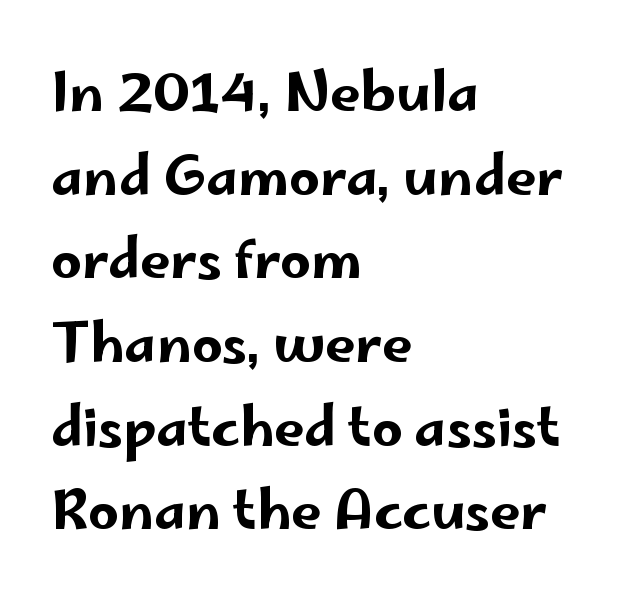
Here the glyphs are tracked normally, forming tight word shapes. Underline: absent. Notice how the passage keeps a crisp vertical edge on the left only. Honestly, the row spacing looks completely unremarkable. Each letter's strokes conclude bluntly, with no projecting serifs. These lines were composed using upright roman letters.
